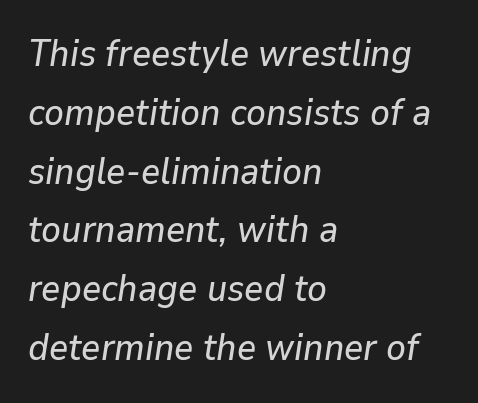
Plain, unruled lines of type. The font's italic variant was chosen for this text. Here the glyphs are tracked normally, forming tight word shapes. Where is the straight margin? On the left.
